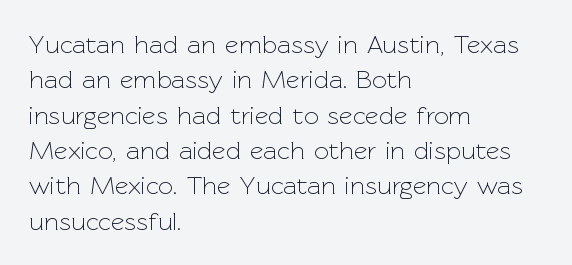
Q: Is the text bold? A: No.
Q: Is the text italic (slanted)? A: No, it is upright.
Q: Is the text underlined? A: No.
Q: How is the paragraph aligned? A: Left-aligned.
Q: Is the spacing between letters normal or unusually wide? A: Normal.
Q: Is the spacing between lines tight, normal or loose? A: Normal.
